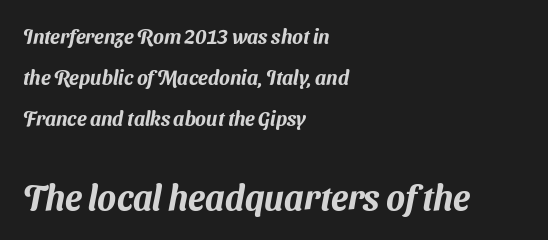
{"serif": "no", "width": "normal", "stroke_contrast": "medium", "x_height": "medium", "monospaced": "no", "underline": "no", "align": "left", "line_spacing": "loose", "line_spacing_ratio": 2.05, "letter_spacing": "normal", "letter_spacing_em": 0.0, "larger_block": "second", "size_ratio": 1.75, "glyph_px": 35}
